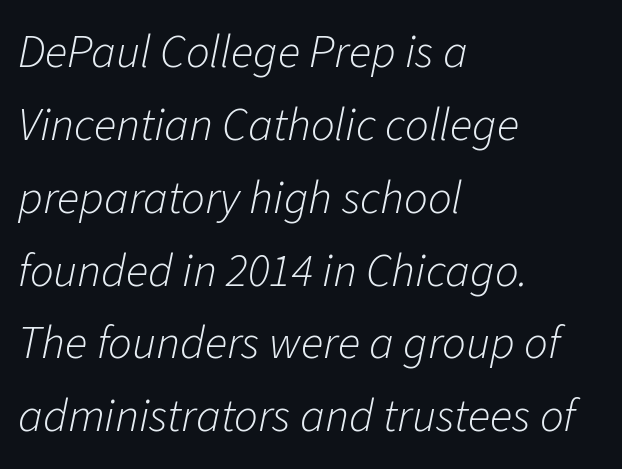
Q: Is the text bold? A: No.
Q: Is the text italic (slanted)? A: Yes, it leans right by about 11 degrees.
Q: Is the text underlined? A: No.
Q: How is the paragraph aligned? A: Left-aligned.
Q: Is the spacing between letters normal or unusually wide? A: Normal.
Q: Is the spacing between lines tight, normal or loose? A: Normal.
Q: Width (condensed, normal, or wide)? A: Normal.
Q: Stroke contrast? A: Low.
Q: x-height? A: Medium.
Q: Monospaced? A: No.
